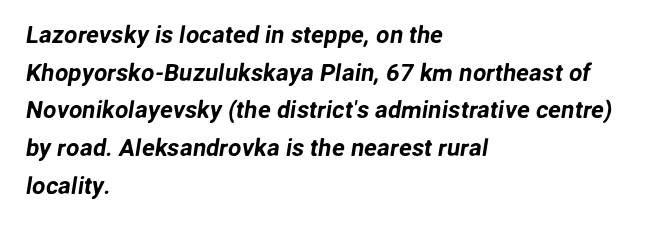
{"underline": "no", "align": "left", "line_spacing": "normal", "line_spacing_ratio": 1.57, "letter_spacing": "normal", "letter_spacing_em": 0.0, "glyph_px": 24}
